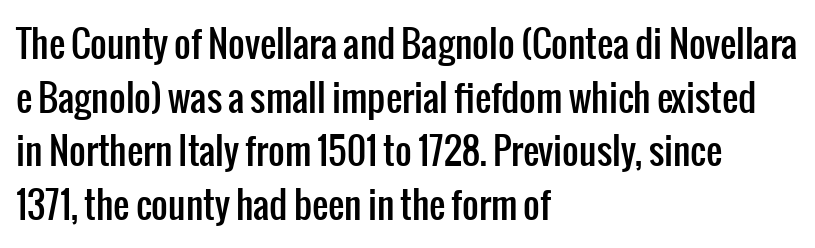
{"serif": "no", "italic": "no", "width": "condensed", "stroke_contrast": "low", "x_height": "medium", "monospaced": "no", "underline": "no", "align": "left", "line_spacing": "normal", "line_spacing_ratio": 1.49, "letter_spacing": "normal", "letter_spacing_em": 0.0, "glyph_px": 36}
